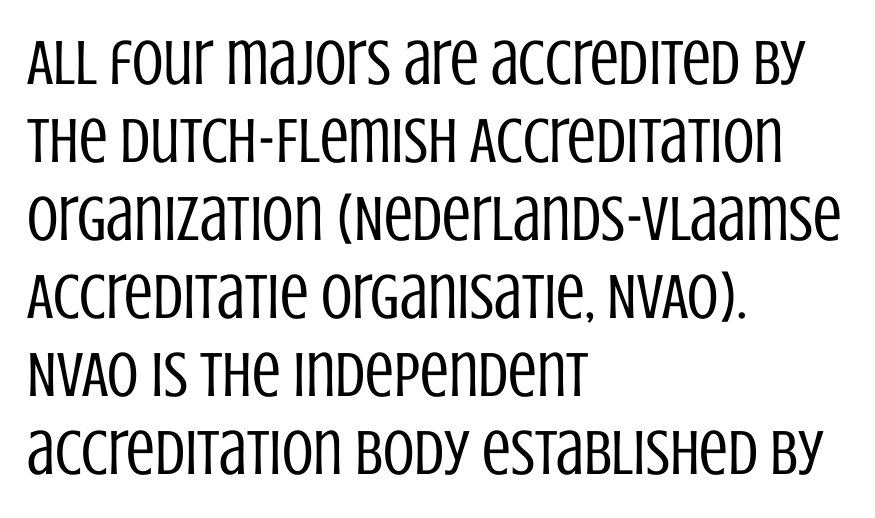
Q: Is the text bold? A: No.
Q: Is the text italic (slanted)? A: No, it is upright.
Q: Is the typeface a serif or a sans-serif typeface? A: Sans-serif.
Q: Is the text underlined? A: No.
Q: How is the paragraph aligned? A: Left-aligned.
Q: Is the spacing between letters normal or unusually wide? A: Normal.
Q: Width (condensed, normal, or wide)? A: Condensed.
Q: Stroke contrast? A: Low.
Q: x-height? A: Large.
Q: Monospaced? A: No.
